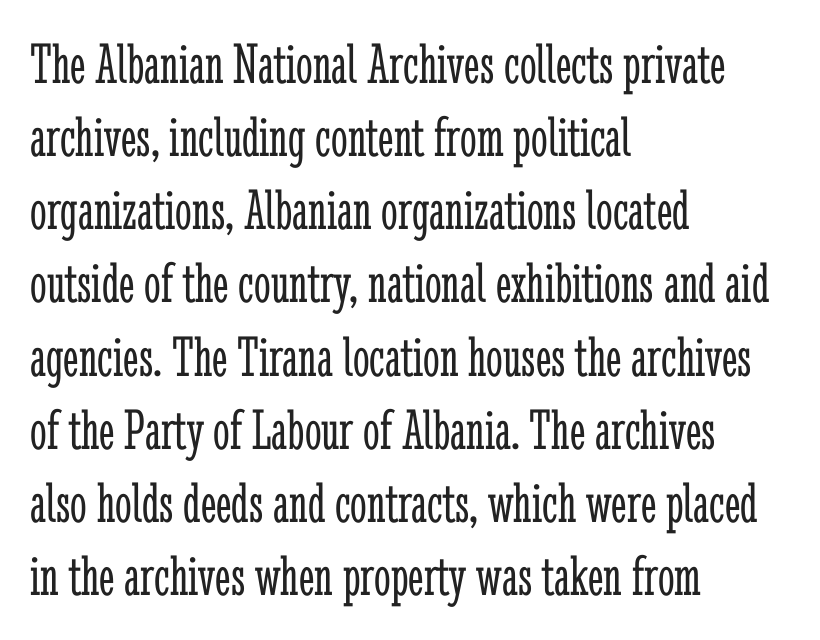
{"serif": "yes", "italic": "no", "bold": "no", "weight": "light", "width": "condensed", "stroke_contrast": "low", "x_height": "medium", "monospaced": "no", "underline": "no", "align": "left", "line_spacing_ratio": 1.24, "letter_spacing": "normal", "letter_spacing_em": 0.0, "glyph_px": 59}
